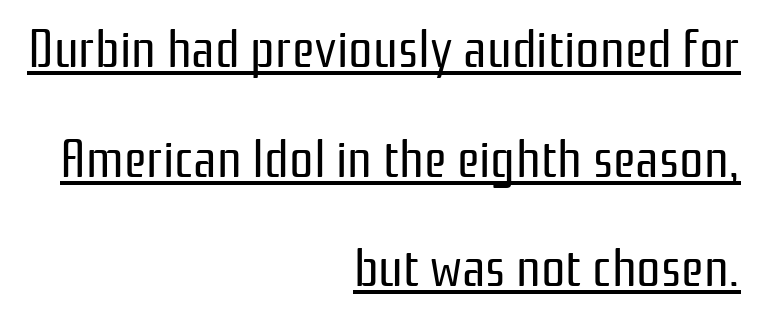
The image shows 54 px regular-weight, condensed sans-serif type, upright; set right-aligned, loose line spacing (2.03x), normal letter spacing, underlined; low stroke contrast and a medium x-height.
